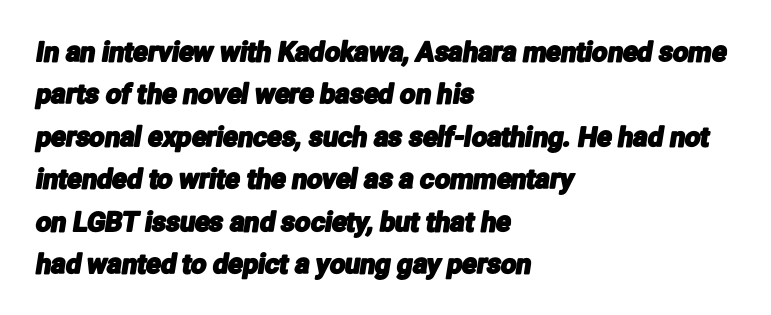
{"underline": "no", "align": "left", "line_spacing": "normal", "line_spacing_ratio": 1.57, "letter_spacing": "normal", "letter_spacing_em": 0.0, "glyph_px": 27}
